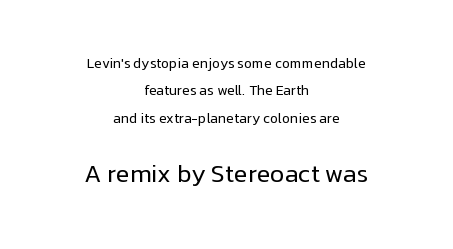
Visually the block forms a symmetrical silhouette, jagged on both flanks. What's the leading like? Stretched, with rows far apart. The passage shown has conventional tracking throughout. The more generous point size was reserved for the lower chunk.
